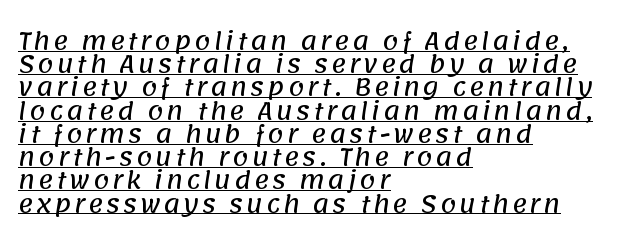
Q: Is the text underlined? A: Yes.
Q: How is the paragraph aligned? A: Left-aligned.
Q: Is the spacing between lines tight, normal or loose? A: Tight.
